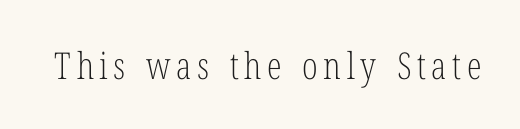
Q: Is the text bold? A: No.
Q: Is the text italic (slanted)? A: No, it is upright.
Q: Is the typeface a serif or a sans-serif typeface? A: Serif.
Q: Is the text underlined? A: No.
Q: Width (condensed, normal, or wide)? A: Condensed.
Q: Stroke contrast? A: Low.
Q: x-height? A: Medium.
Q: Monospaced? A: No.
